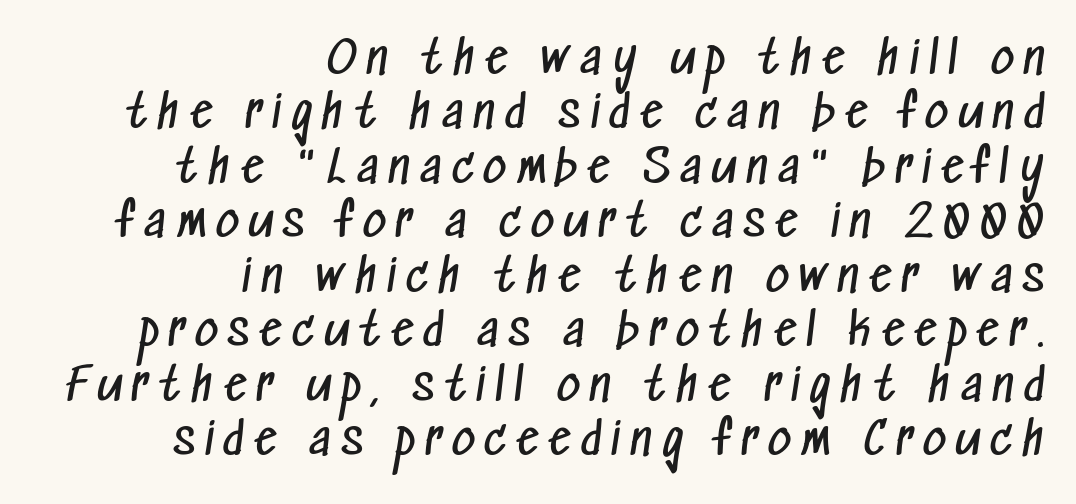
No word sits above an underline. In terms of letterspacing, this is a distinctly airy, spread setting. The ragged edge is on the left, which tells us the setting is flush right. Stroke thickness stays within the range of a standard reading face or lighter. You could not count columns in this text — the font is proportionally spaced. This sample uses a sans-serif face.
